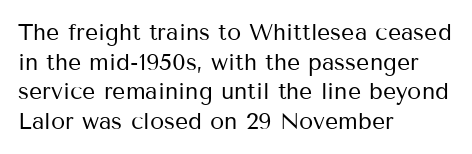
Q: Is the text bold? A: No.
Q: Is the text italic (slanted)? A: No, it is upright.
Q: Is the text underlined? A: No.
Q: How is the paragraph aligned? A: Left-aligned.
Q: Is the spacing between letters normal or unusually wide? A: Normal.
Q: Is the spacing between lines tight, normal or loose? A: Normal.
